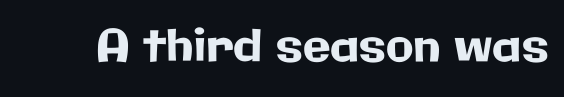
{"serif": "no", "italic": "no", "width": "normal", "stroke_contrast": "low", "x_height": "medium", "monospaced": "no", "underline": "no", "letter_spacing": "normal", "letter_spacing_em": 0.0, "glyph_px": 45}
